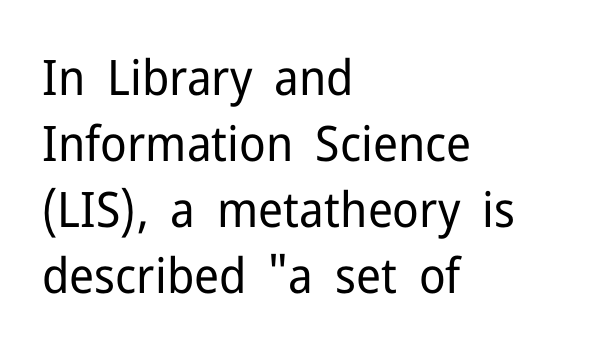
Q: Is the text bold? A: No.
Q: Is the text italic (slanted)? A: No, it is upright.
Q: Is the typeface a serif or a sans-serif typeface? A: Sans-serif.
Q: Is the text underlined? A: No.
Q: How is the paragraph aligned? A: Left-aligned.
Q: Is the spacing between letters normal or unusually wide? A: Normal.
Q: Is the spacing between lines tight, normal or loose? A: Normal.
Q: Width (condensed, normal, or wide)? A: Normal.
Q: Stroke contrast? A: Low.
Q: x-height? A: Medium.
Q: Monospaced? A: No.
